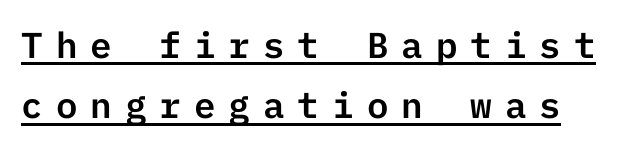
The designer went with a sans here, leaving each stem footless. The type is letterspaced generously, with wide tracking. Regarding leading, the lines here are spaced in the standard way. Has an underline been added? It has. Nope, not italic — everything's standing straight.
